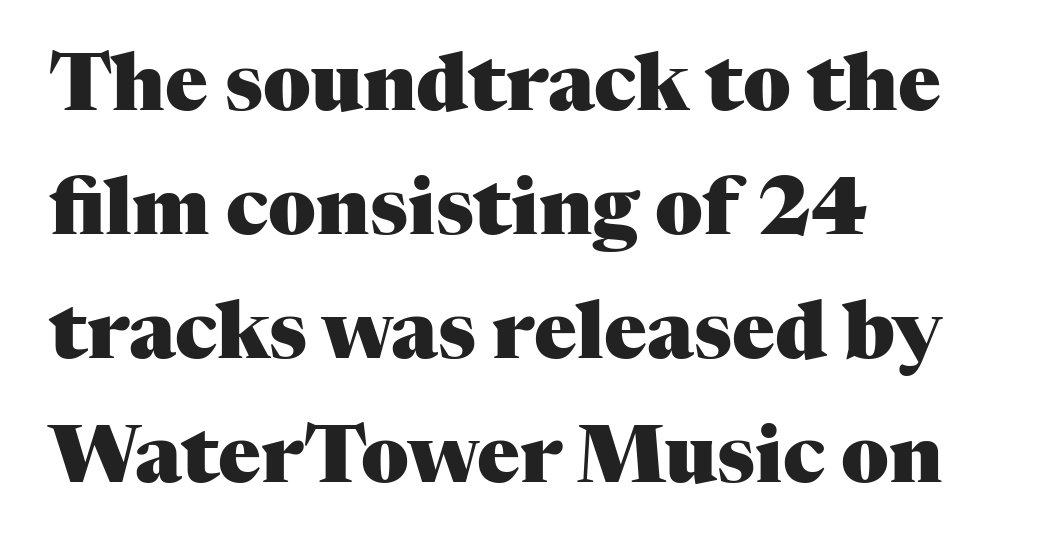
{"serif": "yes", "italic": "no", "bold": "yes", "weight": "heavy", "width": "normal", "stroke_contrast": "medium", "x_height": "medium", "monospaced": "no", "underline": "no", "align": "left", "line_spacing": "normal", "line_spacing_ratio": 1.57, "letter_spacing": "normal", "letter_spacing_em": 0.0, "glyph_px": 79}
